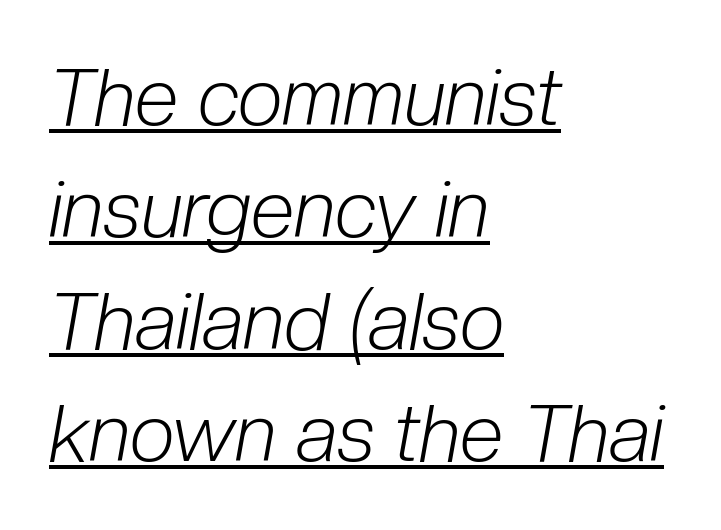
Here the designer chose a conventional face with non-uniform glyph widths. Has an underline been added? It has. Words appear dense and cohesive because spacing is normal. Which margin do the lines hug? The left one — the right edge is uneven. Quick note: interline space is typical.
